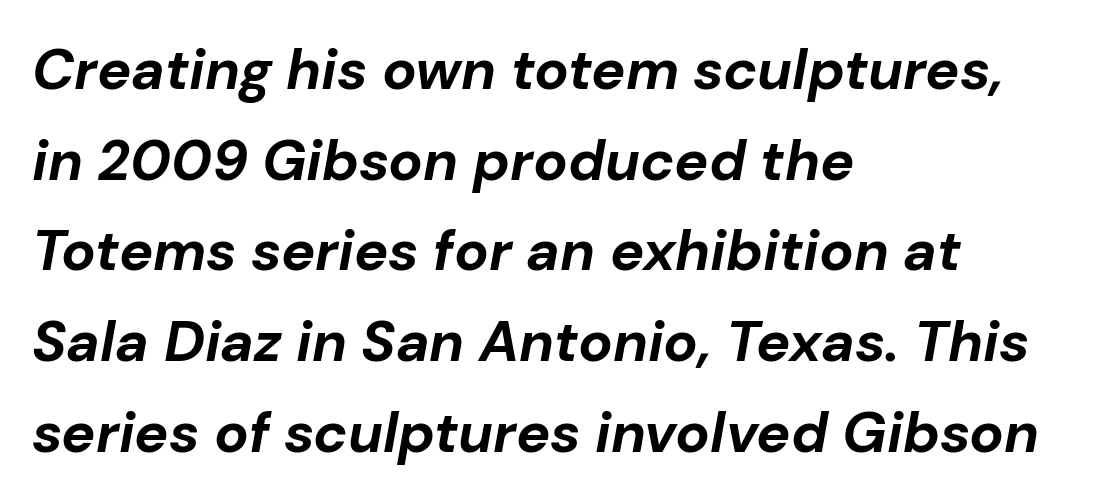
{"italic": "yes", "lean": "right", "slant_degrees": 10, "bold": "yes", "weight": "bold", "width": "normal", "stroke_contrast": "low", "x_height": "medium", "monospaced": "no", "underline": "no", "align": "left", "line_spacing": "normal", "line_spacing_ratio": 1.59, "letter_spacing": "normal", "letter_spacing_em": 0.0, "glyph_px": 57}
